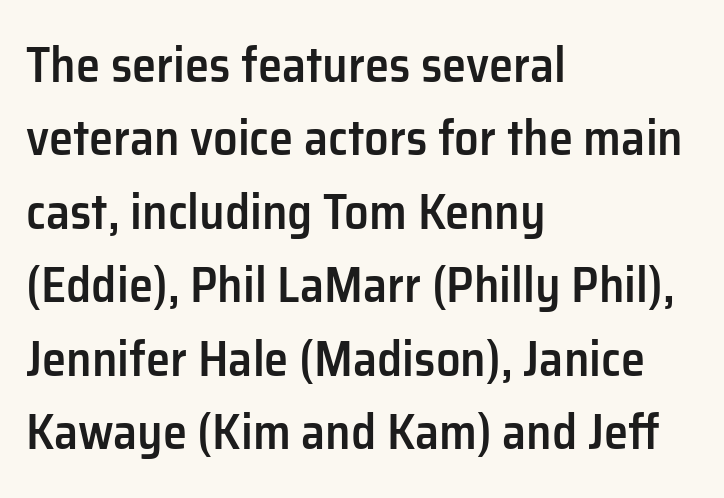
{"serif": "no", "italic": "no", "bold": "semi", "weight": "semibold", "width": "normal", "stroke_contrast": "low", "x_height": "medium", "monospaced": "no", "underline": "no", "align": "left", "line_spacing": "normal", "line_spacing_ratio": 1.5, "letter_spacing": "normal", "letter_spacing_em": 0.0, "glyph_px": 49}
